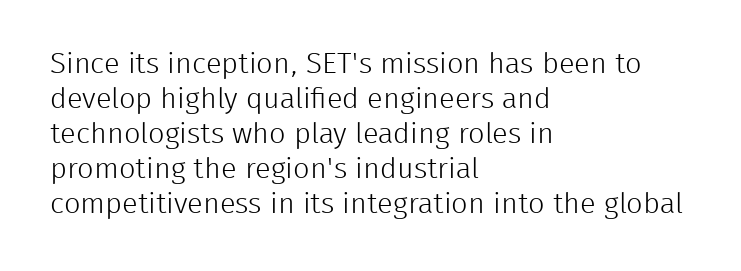
Only glyphs here, with clear space below each row. The typesetter chose a ragged-right arrangement here. This sample has the flowing, uneven cadence of proportional lettering. This sample uses plain, unmodified letter spacing.
